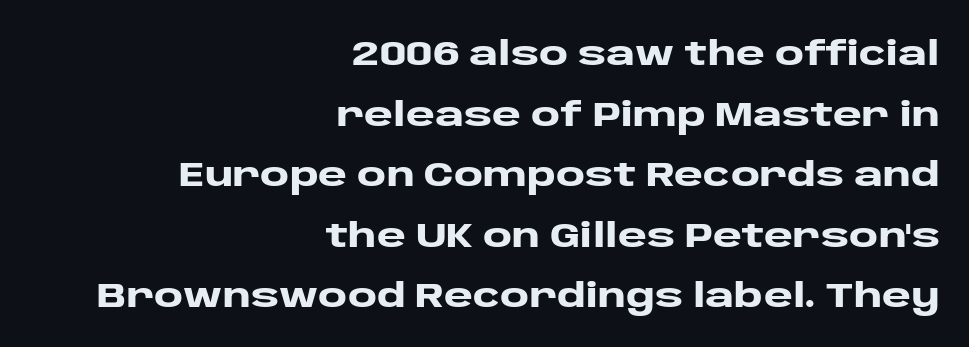
The image shows 35 px heavy, wide sans-serif type, upright; set right-aligned, line spacing 1.73x, normal letter spacing, not underlined; low stroke contrast and a large x-height.
